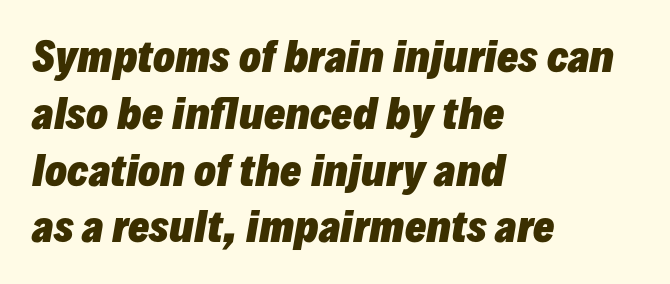
What's the leading like? Ordinary, nothing unusual. Casual observation: everything's shoved over to the left. The font's italic variant was chosen for this text. Each letter keeps its own natural width here, so spacing adapts to shape. Underlining? Definitely not there.
